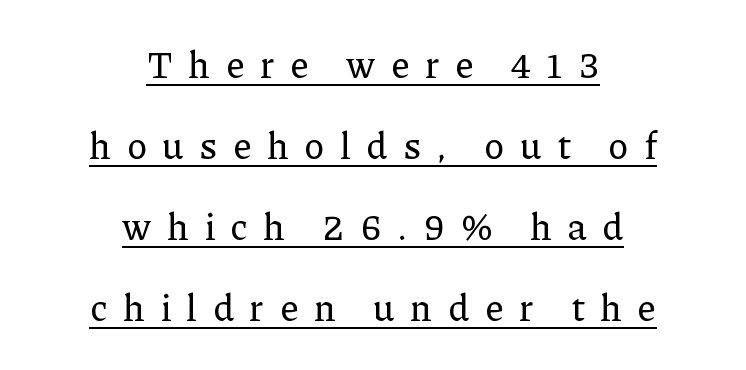
Q: Is the text italic (slanted)? A: No, it is upright.
Q: Is the typeface a serif or a sans-serif typeface? A: Serif.
Q: Is the text underlined? A: Yes.
Q: How is the paragraph aligned? A: Centered.
Q: Is the spacing between letters normal or unusually wide? A: Unusually wide.
Q: Is the spacing between lines tight, normal or loose? A: Loose.
Q: Width (condensed, normal, or wide)? A: Normal.
Q: Stroke contrast? A: Low.
Q: x-height? A: Medium.
Q: Monospaced? A: No.
